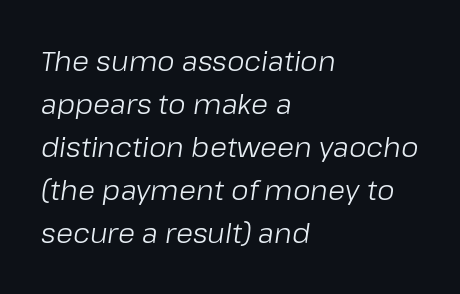
The image shows 28 px light type, italic (leaning right); set left-aligned, normal line spacing (1.54x), normal letter spacing, not underlined; low stroke contrast and a medium x-height.
